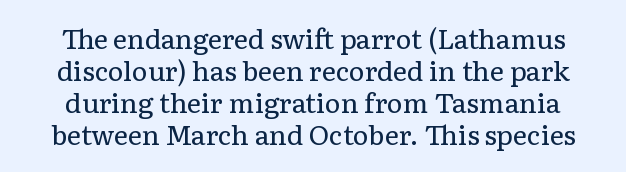
{"italic": "no", "bold": "no", "underline": "no", "line_spacing_ratio": 1.19, "letter_spacing": "normal", "letter_spacing_em": 0.0, "glyph_px": 27}
